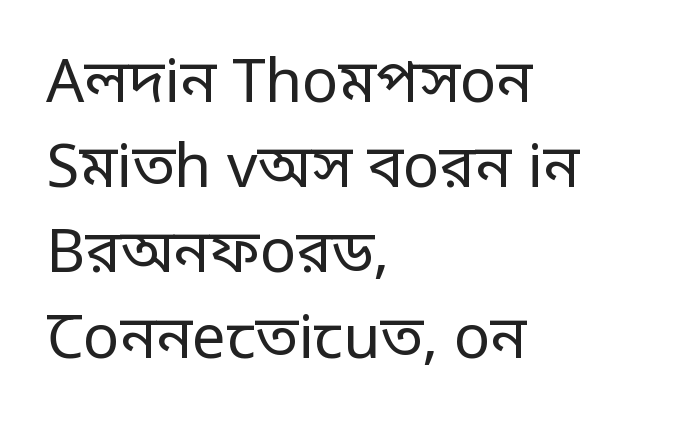
The image shows 60 px regular-weight, condensed sans-serif type, upright; set left-aligned, normal line spacing (1.42x), normal letter spacing, not underlined; low stroke contrast.
